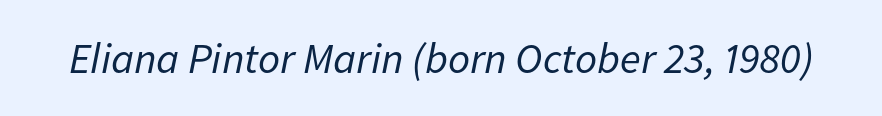
Q: Is the text bold? A: No.
Q: Is the text italic (slanted)? A: Yes, it leans right by about 11 degrees.
Q: Is the text underlined? A: No.
Q: Is the spacing between letters normal or unusually wide? A: Normal.
Q: Width (condensed, normal, or wide)? A: Normal.
Q: Stroke contrast? A: Low.
Q: x-height? A: Medium.
Q: Monospaced? A: No.
